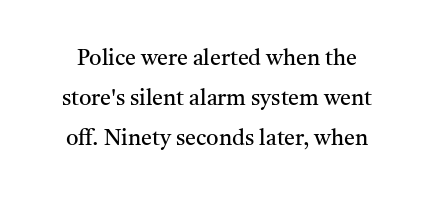
{"italic": "no", "bold": "no", "underline": "no", "line_spacing_ratio": 1.82, "letter_spacing": "normal", "letter_spacing_em": 0.0, "glyph_px": 22}
